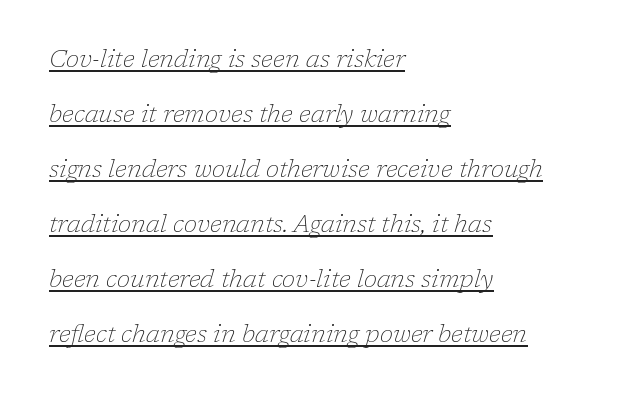
{"italic": "yes", "lean": "right", "slant_degrees": 17, "bold": "no", "underline": "yes", "align": "left", "line_spacing": "loose", "line_spacing_ratio": 2.29, "letter_spacing": "normal", "letter_spacing_em": 0.0, "glyph_px": 24}
